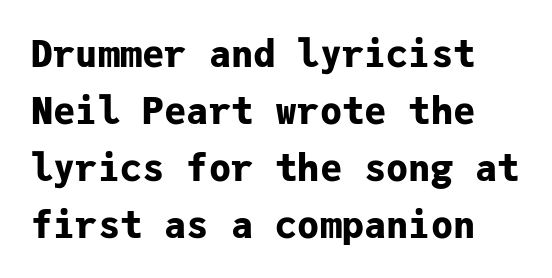
The image shows 37 px bold sans-serif type, upright, monospaced; set normal line spacing (1.54x), normal letter spacing, not underlined; low stroke contrast and a medium x-height.
